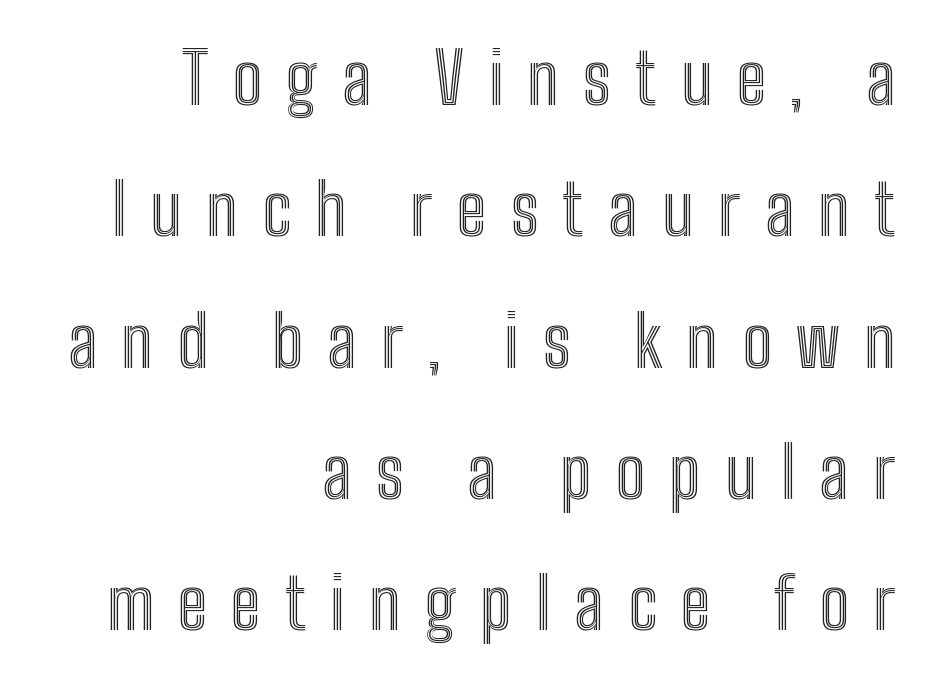
{"italic": "no", "width": "condensed", "x_height": "medium", "monospaced": "no", "underline": "no", "align": "right", "line_spacing_ratio": 1.85, "letter_spacing": "wide", "letter_spacing_em": 0.34, "glyph_px": 71}
